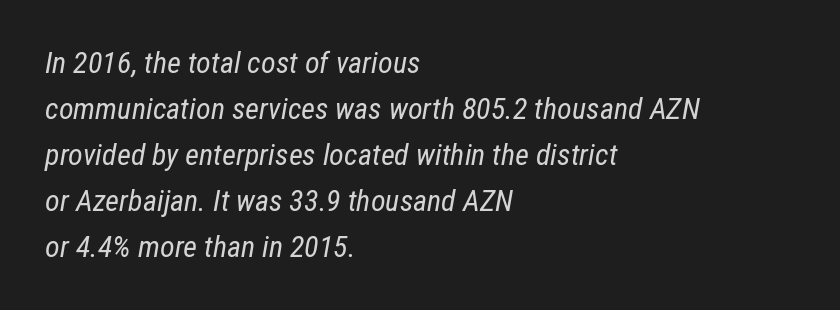
The space directly below the letters is spotless. A normal amount of white space separates one row of letters from the next. The letters are slanted; this is an italic face. Note the varied advance widths — an 'i' is clearly narrower than an 'm'. Every row of glyphs begins at an identical x-position on the left. Short note: letters normally spaced.
